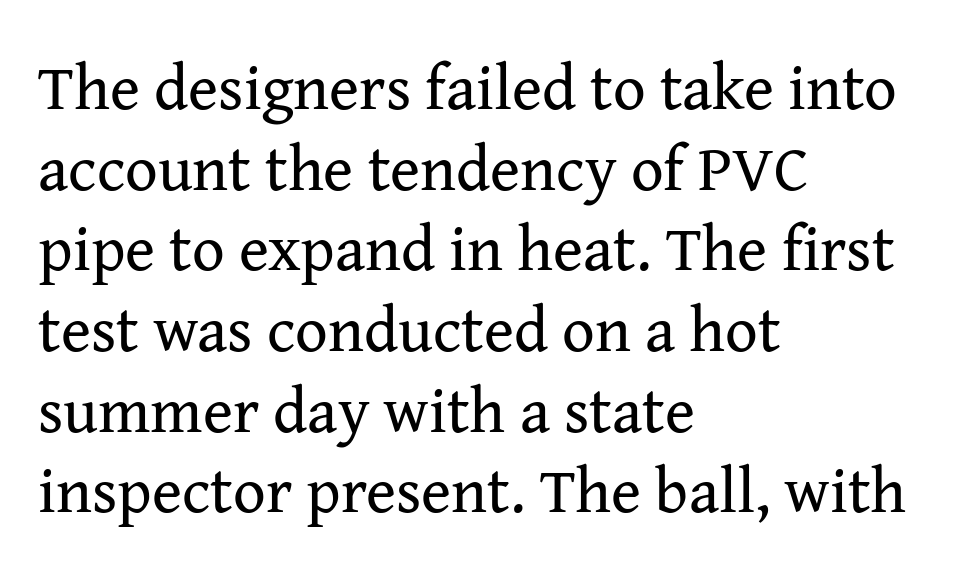
No extra ink here — the face is not bold. Every stem runs plumb, perpendicular to the baseline. In terms of letterform style, serifs are clearly present. These lines stack with their left ends in a neat column. Decoration check: the copy has no underline. Think of a printed novel: that variable character pitch is what you see here.
